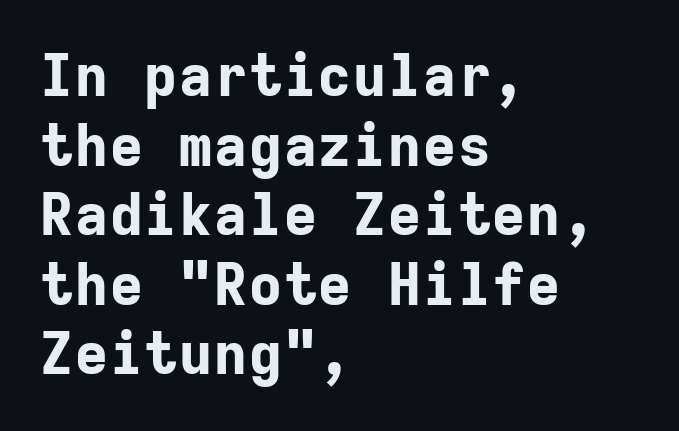
Q: Is the text bold? A: Yes.
Q: Is the text italic (slanted)? A: No, it is upright.
Q: Is the typeface a serif or a sans-serif typeface? A: Sans-serif.
Q: Is the text underlined? A: No.
Q: How is the paragraph aligned? A: Left-aligned.
Q: Is the spacing between letters normal or unusually wide? A: Normal.
Q: Width (condensed, normal, or wide)? A: Normal.
Q: Stroke contrast? A: Low.
Q: x-height? A: Medium.
Q: Monospaced? A: Yes.
